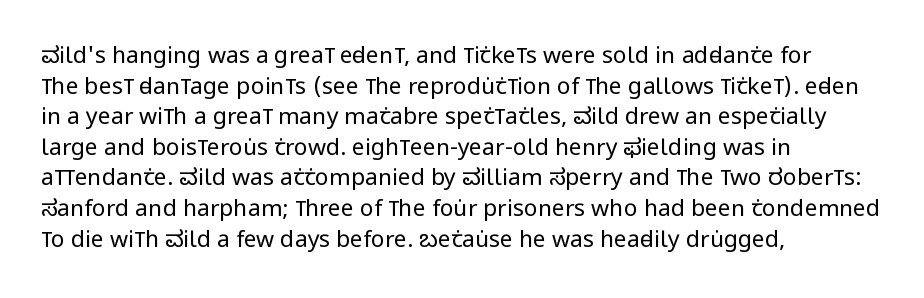
{"italic": "no", "bold": "no", "underline": "no", "align": "left", "line_spacing": "normal", "line_spacing_ratio": 1.33, "letter_spacing": "normal", "letter_spacing_em": 0.0, "glyph_px": 23}
